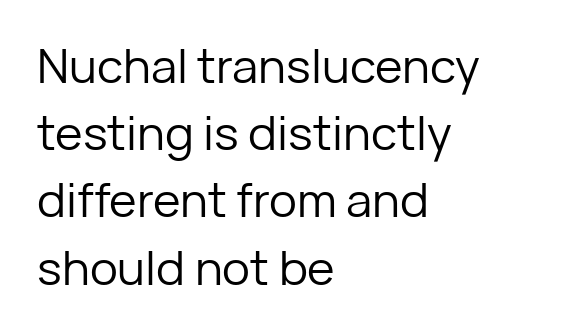
{"serif": "no", "italic": "no", "bold": "no", "weight": "regular", "width": "normal", "stroke_contrast": "low", "x_height": "medium", "monospaced": "no", "underline": "no", "align": "left", "line_spacing": "normal", "line_spacing_ratio": 1.43, "letter_spacing": "normal", "letter_spacing_em": 0.0, "glyph_px": 47}
